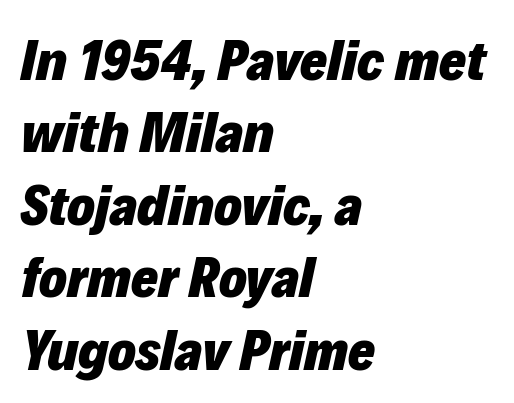
The image shows 58 px heavy type, italic (leaning right); set left-aligned, normal line spacing (1.25x), normal letter spacing, not underlined; low stroke contrast and a medium x-height.
